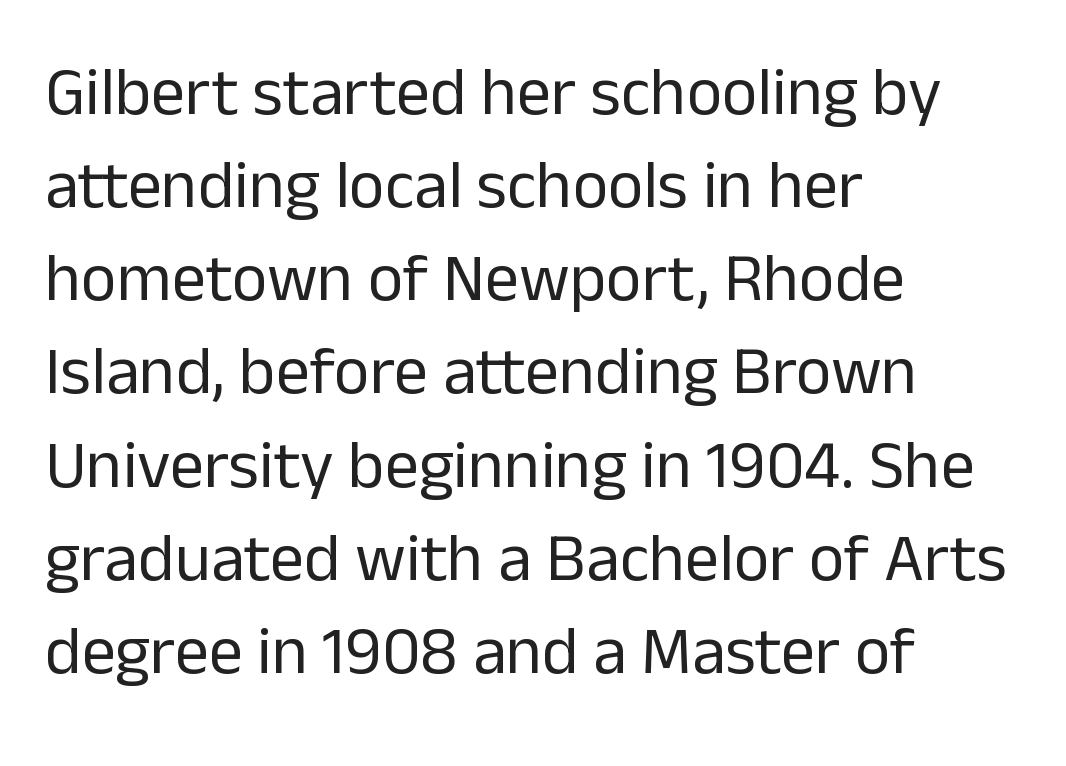
Proportional: the letters do not fall into vertical columns. How are the letters spaced? Ordinarily, with no added tracking. Baseline-to-baseline distance is the conventional proportion of letter height. The typography opts for an upright posture over an oblique one. Line starts are locked; line ends wander.
